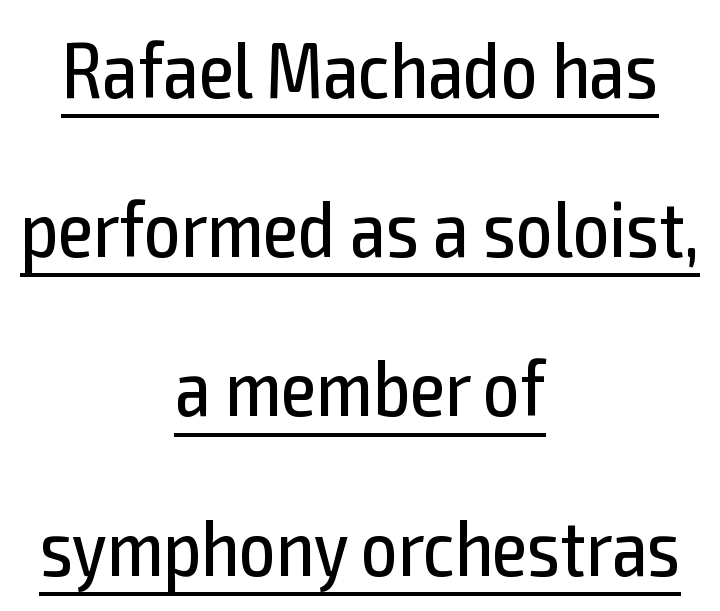
You could not count columns in this text — the font is proportionally spaced. The space between consecutive lines is lavish. Nope, no serifs anywhere on these letters. What stands out about the letter spacing? Nothing — it is the standard amount. These glyphs show unthickened strokes, regular width or finer.
